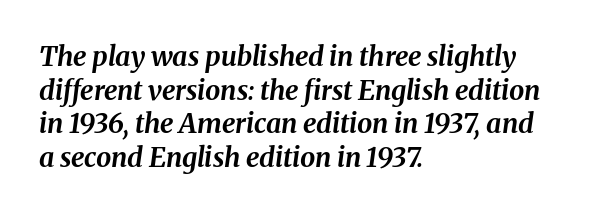
Q: Is the text bold? A: Yes.
Q: Is the text italic (slanted)? A: Yes, it leans right by about 8 degrees.
Q: Is the text underlined? A: No.
Q: How is the paragraph aligned? A: Left-aligned.
Q: Is the spacing between letters normal or unusually wide? A: Normal.
Q: Is the spacing between lines tight, normal or loose? A: Normal.
